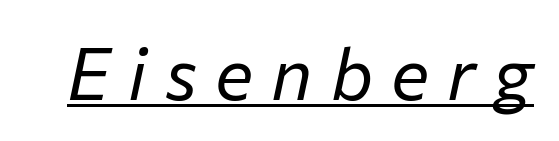
Stems and bowls with no extra thickness — not bold. Observe the wide spacing: letters keep a clear distance from each other. Like a heading marked for emphasis, these lines bear an underscore. The typography opts for an oblique posture over an upright one. These lines are rendered in a variable-pitch font.
